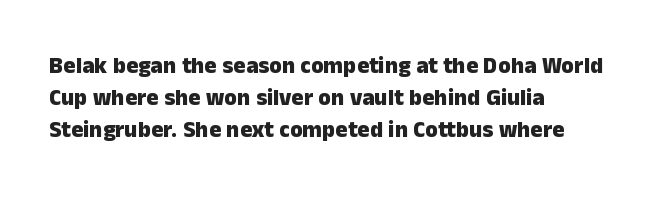
Teacher's note: observe the even left margin — that is flush-left alignment. Tracking here is standard; glyphs follow each other at the usual distance. Horizontal bands of white between lines are of average thickness. Is the type bold? Yes — the strokes are clearly thick and heavy. This is the regular roman posture of the typeface.
